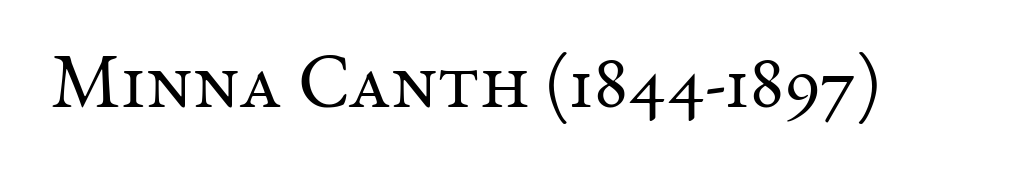
{"serif": "yes", "italic": "no", "bold": "no", "weight": "regular", "width": "normal", "stroke_contrast": "medium", "x_height": "medium", "monospaced": "no", "underline": "no", "letter_spacing": "normal", "letter_spacing_em": 0.0, "glyph_px": 78}
